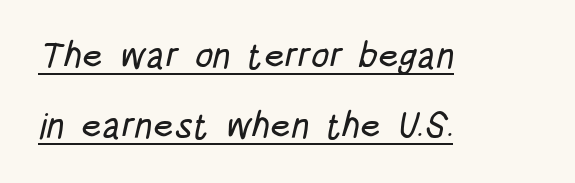
The image shows 36 px condensed sans-serif type; set left-aligned, loose line spacing (1.94x), normal letter spacing, underlined; low stroke contrast and a large x-height.
